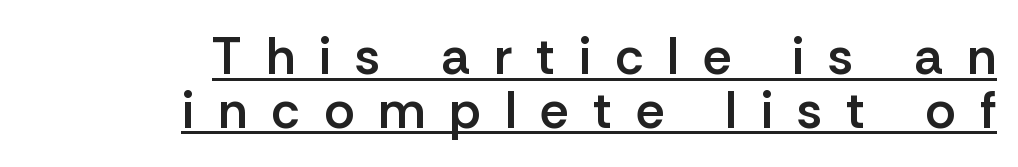
{"serif": "no", "italic": "no", "bold": "semi", "weight": "semibold", "width": "normal", "stroke_contrast": "low", "x_height": "medium", "monospaced": "no", "underline": "yes", "align": "right", "line_spacing": "tight", "line_spacing_ratio": 1.03, "letter_spacing": "wide", "letter_spacing_em": 0.46, "glyph_px": 52}
